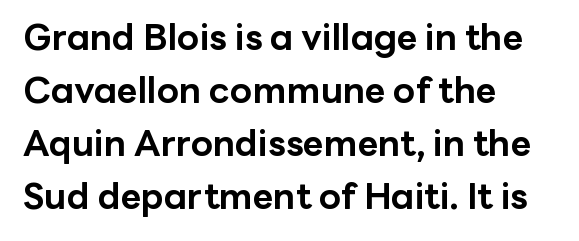
{"serif": "no", "italic": "no", "bold": "yes", "weight": "bold", "width": "normal", "stroke_contrast": "low", "x_height": "medium", "monospaced": "no", "underline": "no", "align": "left", "line_spacing": "normal", "line_spacing_ratio": 1.47, "letter_spacing": "normal", "letter_spacing_em": 0.0, "glyph_px": 36}
